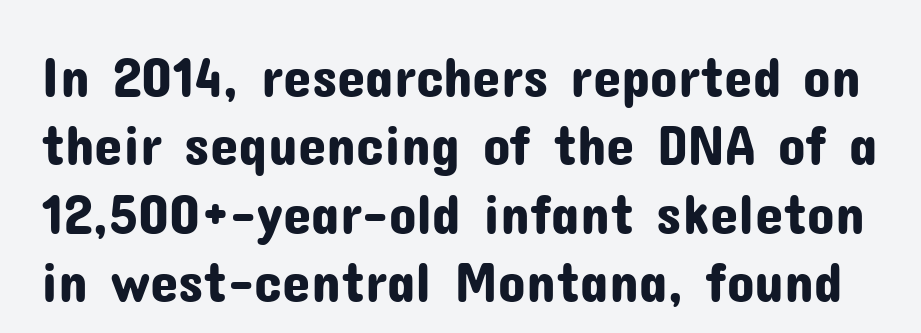
No italicization has been applied; the sample stays upright. I'd call this a sans setting — the letters go barefoot. Does extra space separate the letters? No, they use regular spacing. Type without underlining. Note the varied advance widths — an 'i' is clearly narrower than an 'm'.
